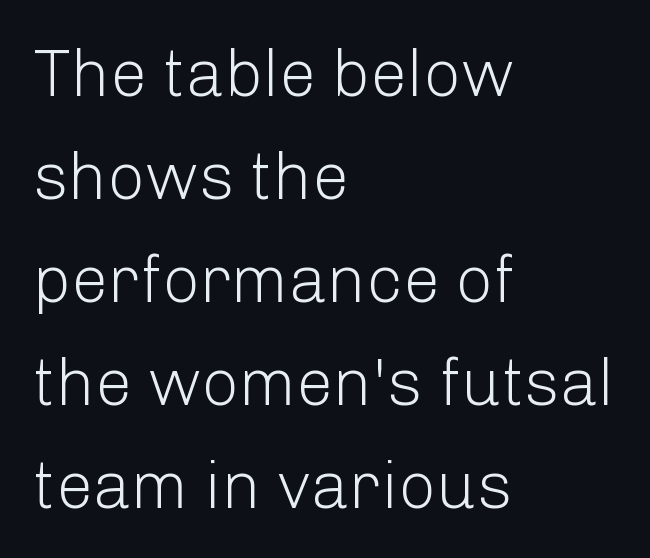
{"serif": "no", "italic": "no", "bold": "no", "weight": "light", "width": "normal", "stroke_contrast": "low", "x_height": "medium", "monospaced": "no", "underline": "no", "align": "left", "line_spacing": "normal", "line_spacing_ratio": 1.56, "letter_spacing": "normal", "letter_spacing_em": 0.0, "glyph_px": 66}
